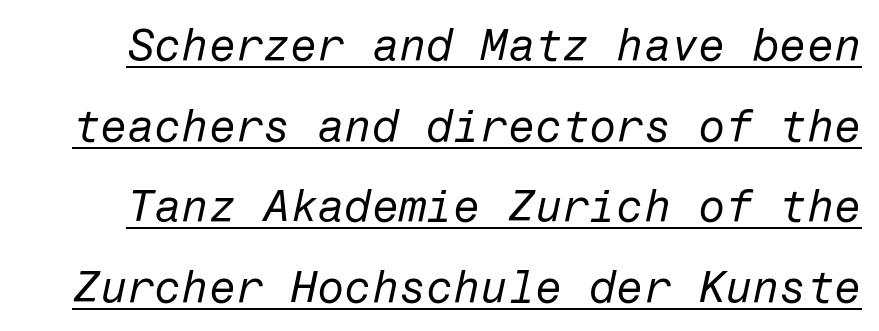
{"italic": "yes", "lean": "right", "slant_degrees": 12, "bold": "no", "weight": "regular", "width": "normal", "stroke_contrast": "low", "x_height": "medium", "underline": "yes", "line_spacing_ratio": 1.83, "letter_spacing": "normal", "letter_spacing_em": 0.0, "glyph_px": 44}
